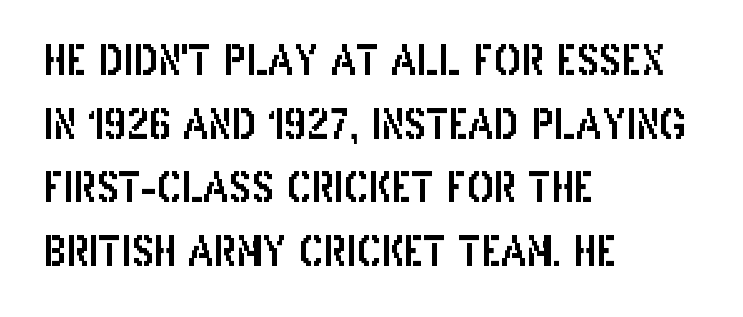
The lines are quadded left. The foot of each line stays bare and open. The specimen reads as upright at a glance. The font family rendered here belongs to the sans-serif group. Regarding leading, the lines here are spaced in the standard way.
